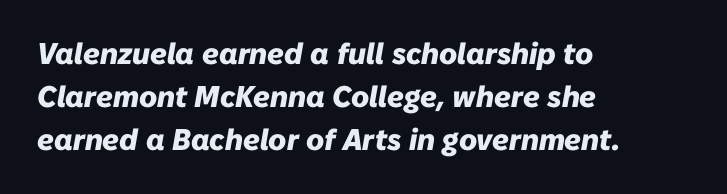
Q: Is the text bold? A: Yes.
Q: Is the text italic (slanted)? A: Yes, it leans right by about 10 degrees.
Q: Is the text underlined? A: No.
Q: How is the paragraph aligned? A: Left-aligned.
Q: Is the spacing between letters normal or unusually wide? A: Normal.
Q: Is the spacing between lines tight, normal or loose? A: Normal.
Q: Width (condensed, normal, or wide)? A: Normal.
Q: Stroke contrast? A: Low.
Q: x-height? A: Medium.
Q: Monospaced? A: No.
